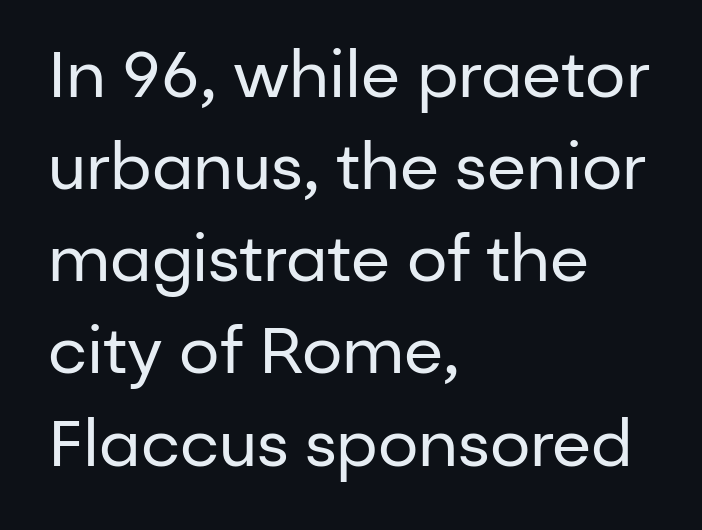
Q: Is the text bold? A: No.
Q: Is the text italic (slanted)? A: No, it is upright.
Q: Is the typeface a serif or a sans-serif typeface? A: Sans-serif.
Q: Is the text underlined? A: No.
Q: How is the paragraph aligned? A: Left-aligned.
Q: Is the spacing between letters normal or unusually wide? A: Normal.
Q: Is the spacing between lines tight, normal or loose? A: Normal.
Q: Width (condensed, normal, or wide)? A: Normal.
Q: Stroke contrast? A: Low.
Q: x-height? A: Medium.
Q: Monospaced? A: No.
